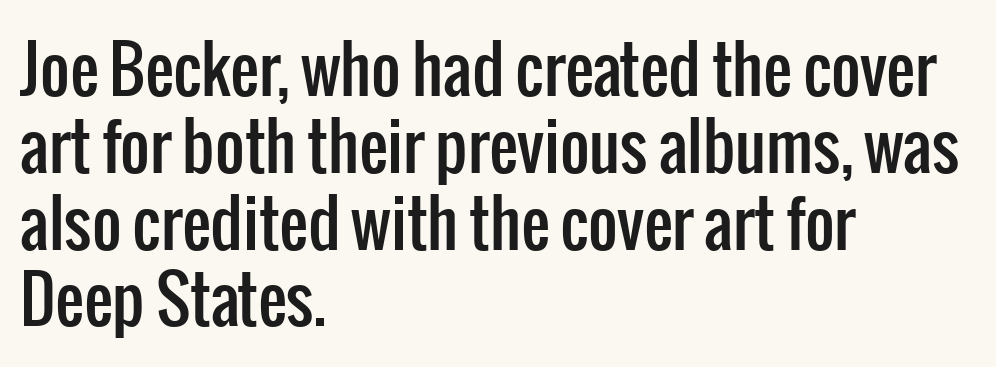
{"serif": "no", "italic": "no", "width": "condensed", "stroke_contrast": "low", "x_height": "medium", "monospaced": "no", "underline": "no", "align": "left", "line_spacing_ratio": 1.2, "letter_spacing": "normal", "letter_spacing_em": 0.0, "glyph_px": 64}
